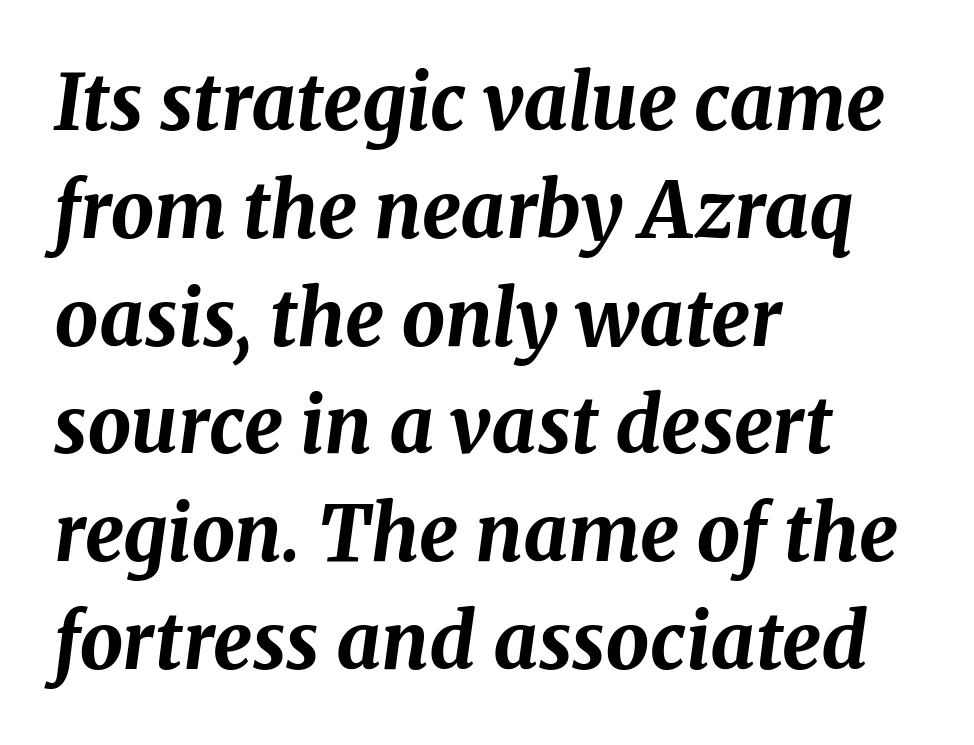
The image shows 77 px bold type, italic (leaning right); set left-aligned, normal line spacing (1.4x), normal letter spacing, not underlined; medium stroke contrast and a medium x-height.
